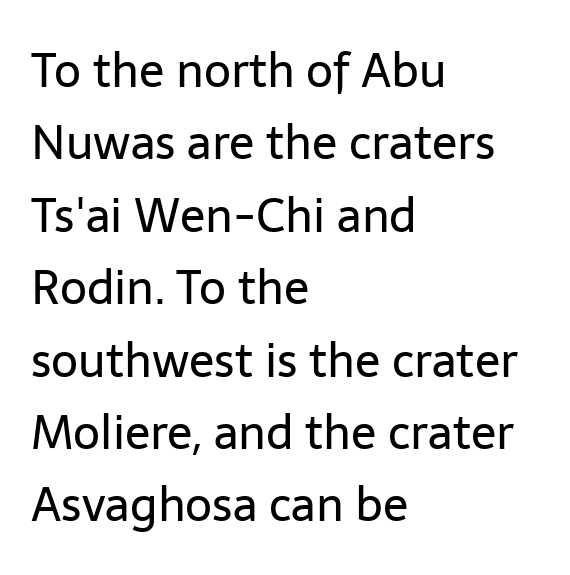
Q: Is the text bold? A: No.
Q: Is the text italic (slanted)? A: No, it is upright.
Q: Is the typeface a serif or a sans-serif typeface? A: Sans-serif.
Q: Is the text underlined? A: No.
Q: How is the paragraph aligned? A: Left-aligned.
Q: Is the spacing between letters normal or unusually wide? A: Normal.
Q: Is the spacing between lines tight, normal or loose? A: Normal.
Q: Width (condensed, normal, or wide)? A: Normal.
Q: Stroke contrast? A: Low.
Q: x-height? A: Medium.
Q: Monospaced? A: No.
